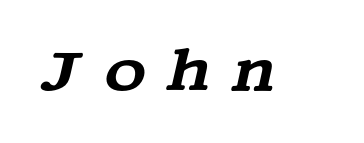
Q: Is the text italic (slanted)? A: Yes, it leans right by about 13 degrees.
Q: Is the typeface a serif or a sans-serif typeface? A: Serif.
Q: Is the text underlined? A: No.
Q: Is the spacing between letters normal or unusually wide? A: Unusually wide.
Q: Width (condensed, normal, or wide)? A: Wide.
Q: Stroke contrast? A: Medium.
Q: x-height? A: Large.
